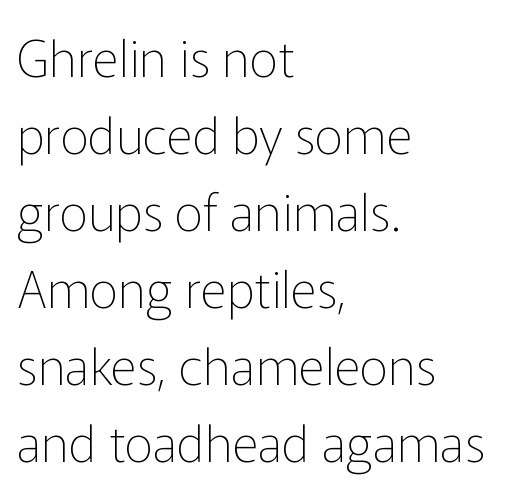
{"serif": "no", "italic": "no", "bold": "no", "weight": "thin", "width": "normal", "stroke_contrast": "low", "x_height": "medium", "monospaced": "no", "underline": "no", "align": "left", "line_spacing": "normal", "line_spacing_ratio": 1.51, "letter_spacing": "normal", "letter_spacing_em": 0.0, "glyph_px": 51}
